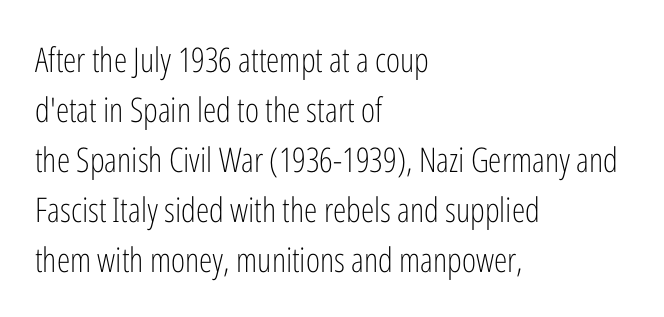
Q: Is the text bold? A: No.
Q: Is the text italic (slanted)? A: No, it is upright.
Q: Is the typeface a serif or a sans-serif typeface? A: Sans-serif.
Q: Is the text underlined? A: No.
Q: How is the paragraph aligned? A: Left-aligned.
Q: Is the spacing between letters normal or unusually wide? A: Normal.
Q: Is the spacing between lines tight, normal or loose? A: Normal.
Q: Width (condensed, normal, or wide)? A: Condensed.
Q: Stroke contrast? A: Low.
Q: x-height? A: Medium.
Q: Monospaced? A: No.
